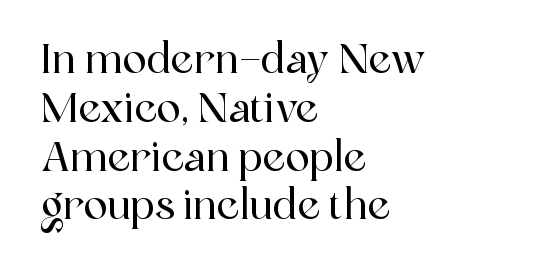
No word sits above an underline. Nothing unusual about the tracking: characters are spaced as the font intends. Think of a printed novel: that variable character pitch is what you see here. The font family rendered here belongs to the serif group. The lines are quadded left. In terms of posture, this sample is upright.
